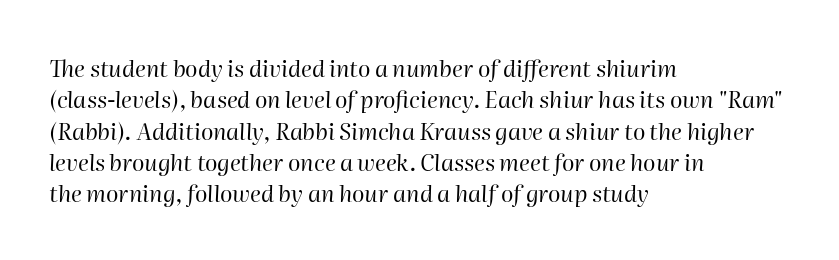
{"italic": "yes", "lean": "right", "slant_degrees": 2, "bold": "no", "underline": "no", "align": "left", "line_spacing": "normal", "line_spacing_ratio": 1.36, "letter_spacing": "normal", "letter_spacing_em": 0.0, "glyph_px": 23}
